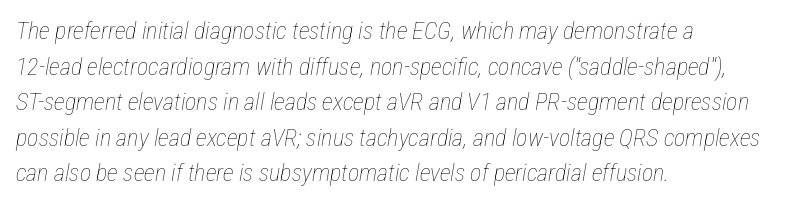
{"italic": "yes", "lean": "right", "slant_degrees": 12, "bold": "no", "underline": "no", "align": "left", "line_spacing": "normal", "line_spacing_ratio": 1.48, "letter_spacing": "normal", "letter_spacing_em": 0.0, "glyph_px": 24}
